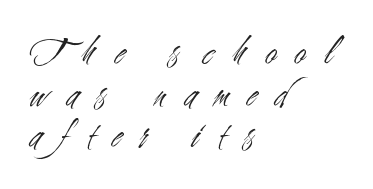
The image shows 40 px light, condensed sans-serif type; set left-aligned, tight line spacing (1.04x), unusually wide letter spacing (+0.47 em), not underlined; medium stroke contrast and a small x-height.
